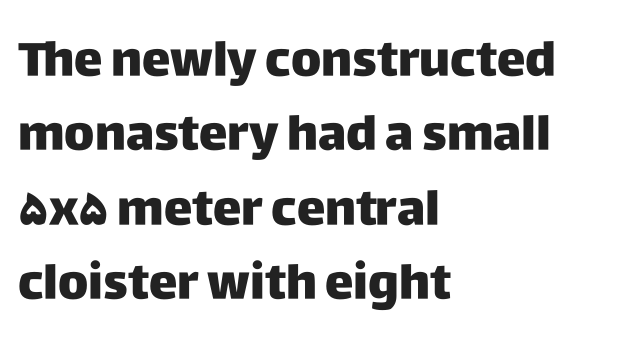
{"serif": "no", "italic": "no", "width": "normal", "stroke_contrast": "low", "x_height": "large", "monospaced": "no", "underline": "no", "align": "left", "line_spacing": "normal", "line_spacing_ratio": 1.55, "letter_spacing": "normal", "letter_spacing_em": 0.0, "glyph_px": 48}
